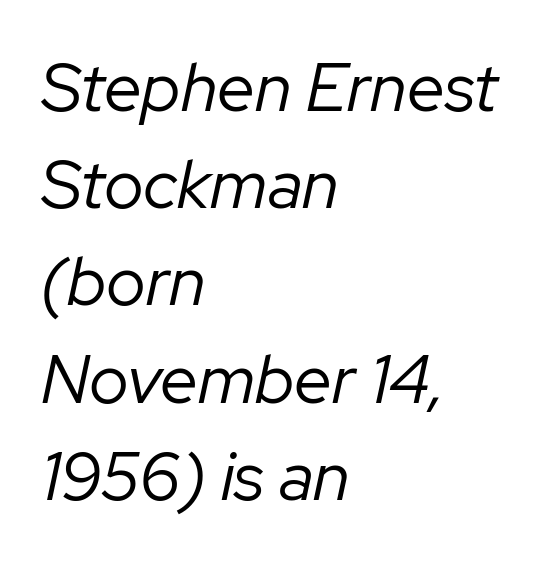
The rendering applies a slant to the glyphs. Heaviness? Minimal to ordinary, like unemphasized prose. Spacing between characters is what you'd get straight out of the box. Reading down the block, your eye returns to a fixed left position each line. The passage shown is not underscored anywhere. What's the leading like? Ordinary, nothing unusual.
